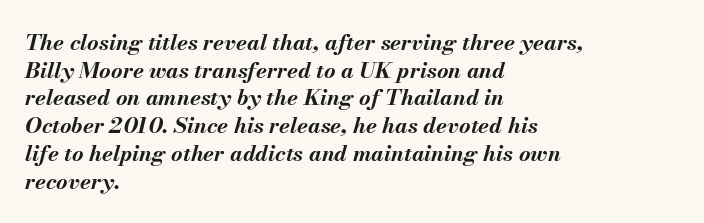
The image shows 22 px bold type, italic (leaning right); set left-aligned, normal line spacing (1.26x), normal letter spacing, not underlined.
